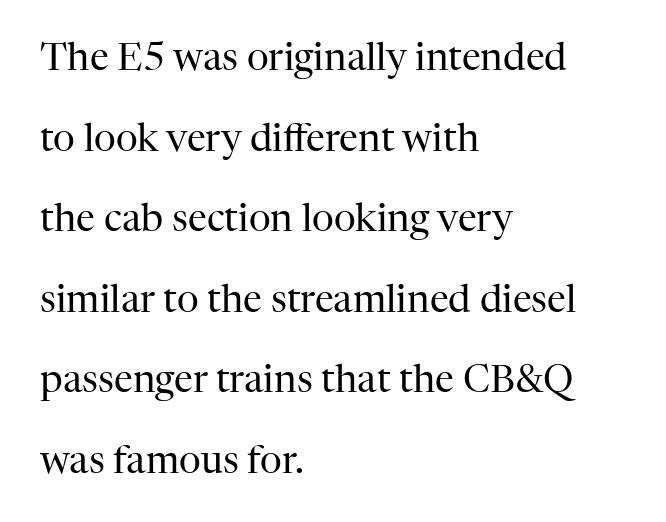
{"serif": "yes", "italic": "no", "bold": "no", "weight": "regular", "width": "normal", "stroke_contrast": "high", "x_height": "medium", "monospaced": "no", "underline": "no", "align": "left", "line_spacing": "loose", "line_spacing_ratio": 2.12, "letter_spacing": "normal", "letter_spacing_em": 0.0, "glyph_px": 38}
